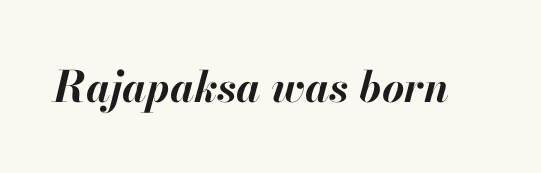
Q: Is the text bold? A: Yes.
Q: Is the text italic (slanted)? A: Yes, it leans right by about 13 degrees.
Q: Is the text underlined? A: No.
Q: Is the spacing between letters normal or unusually wide? A: Normal.
Q: Width (condensed, normal, or wide)? A: Normal.
Q: Stroke contrast? A: High.
Q: x-height? A: Small.
Q: Monospaced? A: No.
